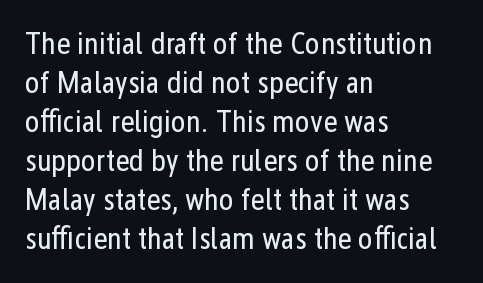
Q: Is the text bold? A: No.
Q: Is the text italic (slanted)? A: No, it is upright.
Q: Is the typeface a serif or a sans-serif typeface? A: Sans-serif.
Q: Is the text underlined? A: No.
Q: How is the paragraph aligned? A: Left-aligned.
Q: Is the spacing between letters normal or unusually wide? A: Normal.
Q: Is the spacing between lines tight, normal or loose? A: Normal.
Q: Width (condensed, normal, or wide)? A: Condensed.
Q: Stroke contrast? A: Low.
Q: x-height? A: Medium.
Q: Monospaced? A: No.
